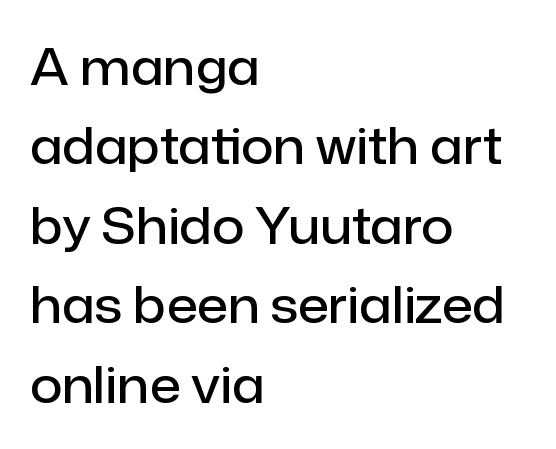
The face used here is proportionally spaced, like ordinary book or web type. The rendering uses a moderate line-height, typical for paragraphs. Glance below the letters and you will spot only blank space. Each letter's strokes conclude bluntly, with no projecting serifs. The face used here is rendered with its standard letterfit. The axis of the letterforms is exactly vertical.
